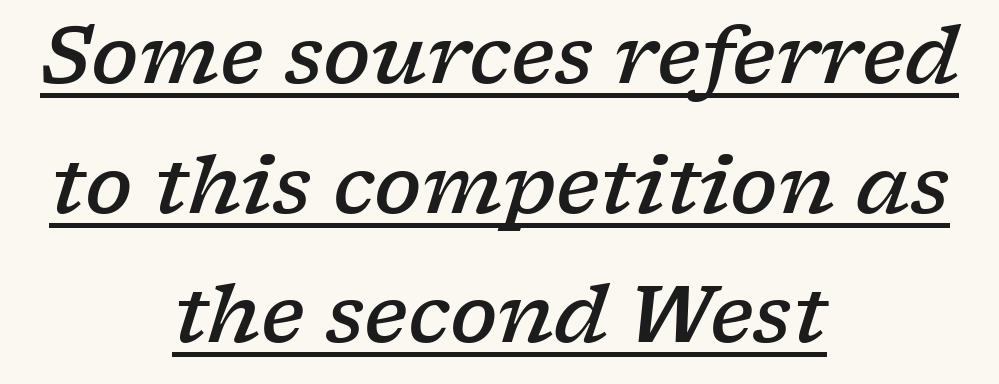
Regarding serifs, this sample has them. Think of a printed novel: that variable character pitch is what you see here. Characters are canted at an angle relative to the baseline's perpendicular. The letters are semibold — heavier than regular but short of a full bold. Leading: standard. Has an underline been added? It has.
